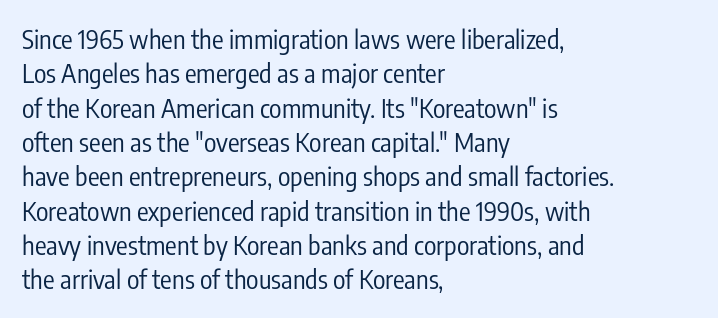
{"italic": "no", "bold": "no", "underline": "no", "align": "left", "line_spacing": "normal", "line_spacing_ratio": 1.32, "letter_spacing": "normal", "letter_spacing_em": 0.0, "glyph_px": 26}
